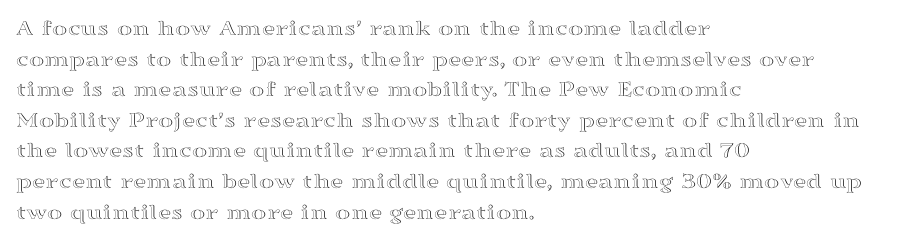
Q: Is the text italic (slanted)? A: No, it is upright.
Q: Is the text underlined? A: No.
Q: How is the paragraph aligned? A: Left-aligned.
Q: Is the spacing between letters normal or unusually wide? A: Normal.
Q: Is the spacing between lines tight, normal or loose? A: Normal.
